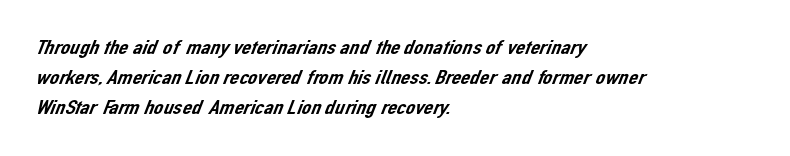
{"underline": "no", "align": "left", "line_spacing": "normal", "line_spacing_ratio": 1.42, "letter_spacing": "normal", "letter_spacing_em": 0.0, "glyph_px": 21}
